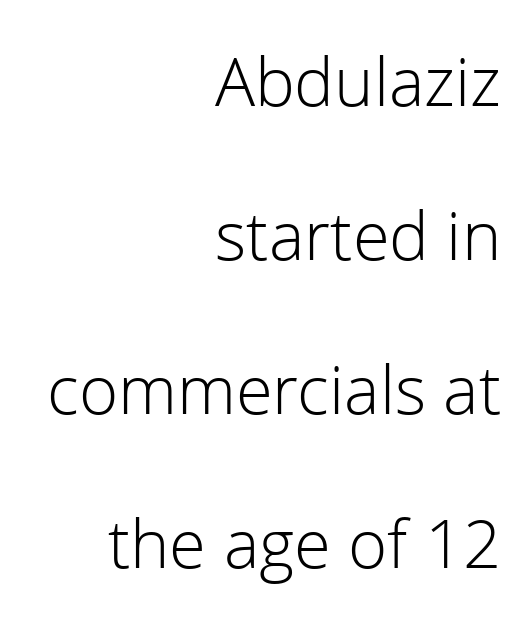
Does the type have serifs? No, each stem ends abruptly. A typesetter would call this proportional, since set widths differ per character. Words float on clear page, feet unadorned. Every character sits straight up, as roman type does. A light-to-regular cut is what we see here. The passage shown stacks its lines with a broad gap.
